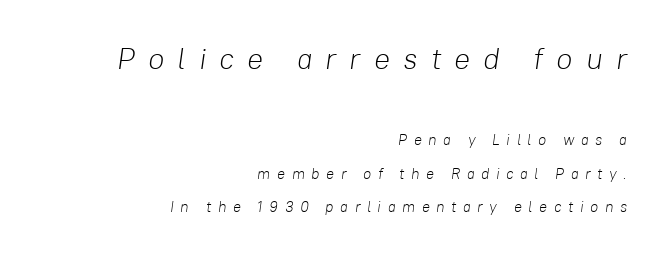
The image shows 30 px light type, italic (leaning right); set right-aligned, loose line spacing (2.24x), unusually wide letter spacing (+0.43 em), not underlined; the first (top) block is 2.0x larger; low stroke contrast and a medium x-height.
